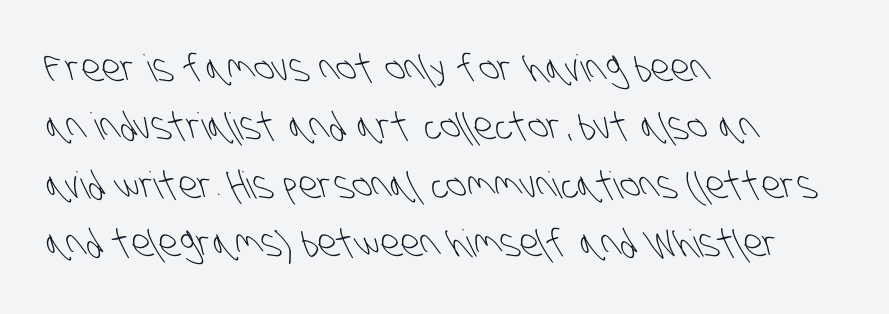
Q: Is the text bold? A: No.
Q: Is the typeface a serif or a sans-serif typeface? A: Sans-serif.
Q: Is the text underlined? A: No.
Q: How is the paragraph aligned? A: Left-aligned.
Q: Is the spacing between letters normal or unusually wide? A: Normal.
Q: Is the spacing between lines tight, normal or loose? A: Normal.
Q: Width (condensed, normal, or wide)? A: Condensed.
Q: Stroke contrast? A: Low.
Q: x-height? A: Large.
Q: Monospaced? A: No.
